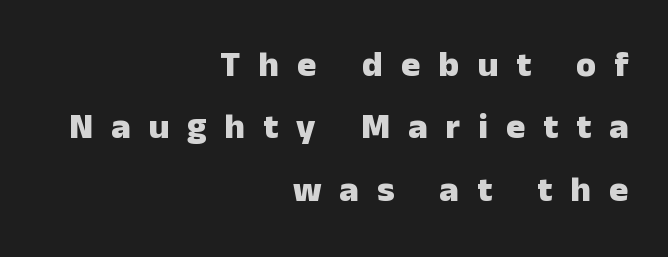
The image shows 36 px heavy sans-serif type, upright; set right-aligned, line spacing 1.73x, unusually wide letter spacing (+0.5 em), not underlined; low stroke contrast and a medium x-height.
